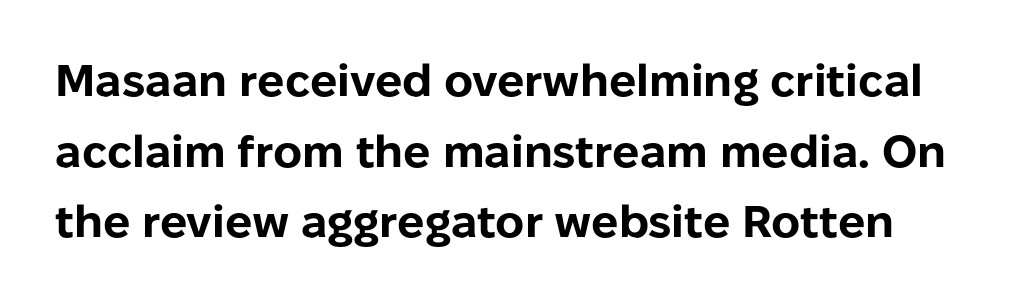
{"serif": "no", "italic": "no", "bold": "yes", "weight": "bold", "width": "normal", "stroke_contrast": "low", "x_height": "medium", "monospaced": "no", "underline": "no", "line_spacing": "normal", "line_spacing_ratio": 1.57, "letter_spacing": "normal", "letter_spacing_em": 0.0, "glyph_px": 45}
